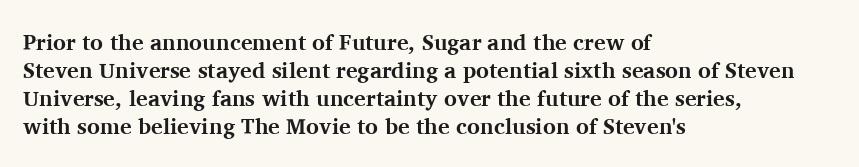
Q: Is the text bold? A: Yes.
Q: Is the text italic (slanted)? A: No, it is upright.
Q: Is the text underlined? A: No.
Q: How is the paragraph aligned? A: Left-aligned.
Q: Is the spacing between letters normal or unusually wide? A: Normal.
Q: Is the spacing between lines tight, normal or loose? A: Normal.
